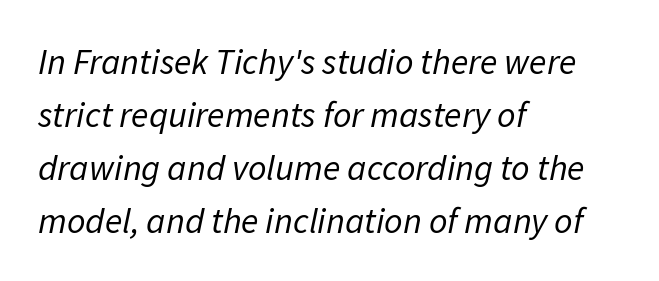
Looks like regular typesetting: each glyph gets only the width it needs. Regular leading. What stands out about the letter spacing? Nothing — it is the standard amount. Designer's note — italics engaged. Underline: absent. Heft: none added — not bold.
